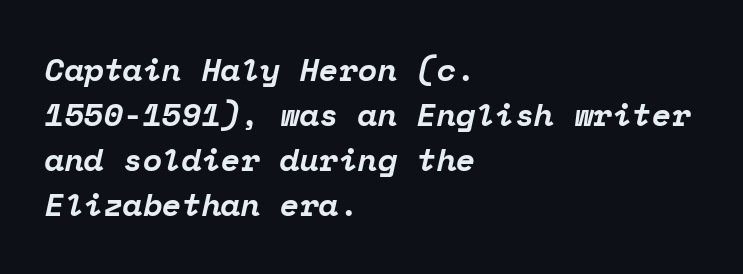
Q: Is the text bold? A: Yes.
Q: Is the text italic (slanted)? A: Yes, it leans right by about 12 degrees.
Q: Is the typeface a serif or a sans-serif typeface? A: Serif.
Q: Is the text underlined? A: No.
Q: How is the paragraph aligned? A: Left-aligned.
Q: Is the spacing between letters normal or unusually wide? A: Normal.
Q: Is the spacing between lines tight, normal or loose? A: Normal.
Q: Width (condensed, normal, or wide)? A: Normal.
Q: Stroke contrast? A: Low.
Q: x-height? A: Medium.
Q: Monospaced? A: Yes.
